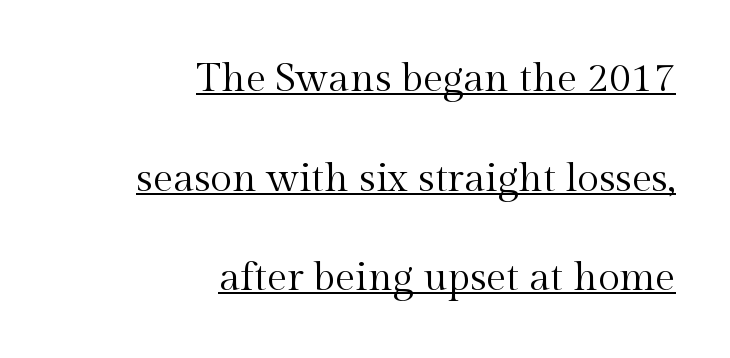
{"serif": "yes", "italic": "no", "bold": "no", "weight": "regular", "width": "normal", "x_height": "medium", "monospaced": "no", "underline": "yes", "align": "right", "line_spacing": "loose", "line_spacing_ratio": 2.49, "letter_spacing": "normal", "letter_spacing_em": 0.0, "glyph_px": 40}
